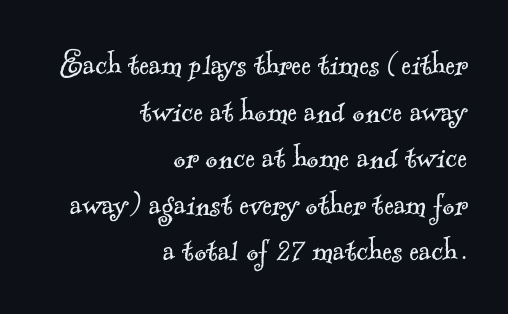
The image shows 37 px light serif type; set right-aligned, normal line spacing (1.26x), normal letter spacing, not underlined; a small x-height.
